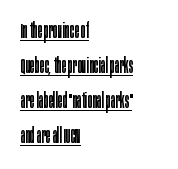
Q: Is the text bold? A: No.
Q: Is the text italic (slanted)? A: No, it is upright.
Q: Is the text underlined? A: Yes.
Q: How is the paragraph aligned? A: Left-aligned.
Q: Is the spacing between letters normal or unusually wide? A: Normal.
Q: Is the spacing between lines tight, normal or loose? A: Normal.
